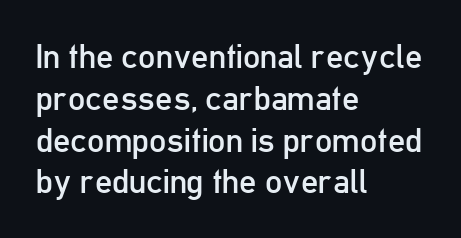
{"serif": "no", "italic": "no", "bold": "no", "weight": "regular", "width": "condensed", "stroke_contrast": "low", "x_height": "medium", "monospaced": "no", "underline": "no", "align": "left", "line_spacing_ratio": 1.23, "letter_spacing": "normal", "letter_spacing_em": 0.0, "glyph_px": 34}
